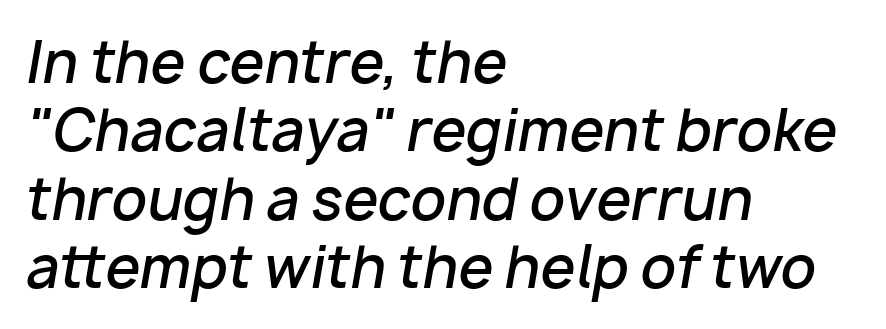
The area under the type is left untouched. A semibold gives these letters moderate extra thickness, short of bold. Standard letterfit; no display-style spreading of the glyphs. Caption: multi-line text, flush left, ragged right. Posture: slanted.
